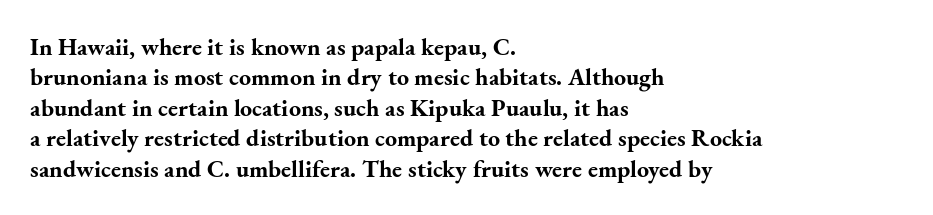
The glyphs are unaccompanied by any horizontal stroke below them. The leading is moderate, giving the passage an even texture. Left-aligned paragraph, ragged on the right. A full-strength bold gives these letters their thick strokes. This sample uses an upright cut, with every glyph sitting square on the baseline.
